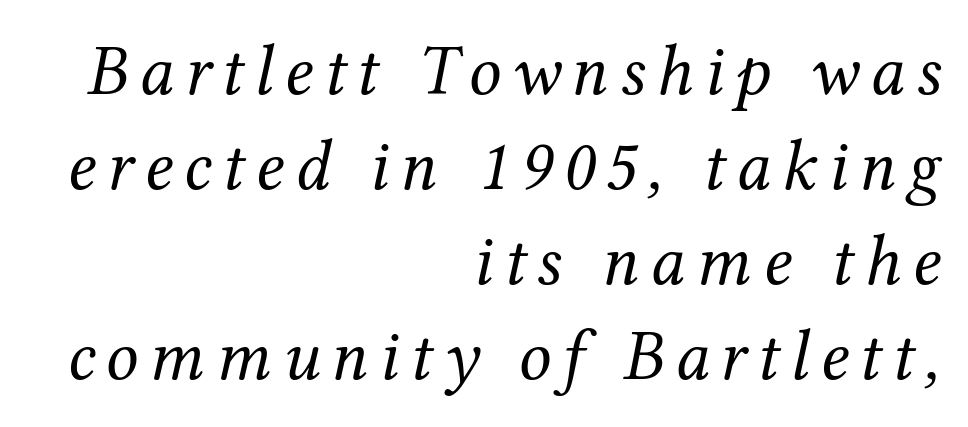
Q: Is the text bold? A: No.
Q: Is the text italic (slanted)? A: Yes, it leans right by about 12 degrees.
Q: Is the typeface a serif or a sans-serif typeface? A: Serif.
Q: Is the text underlined? A: No.
Q: How is the paragraph aligned? A: Right-aligned.
Q: Is the spacing between lines tight, normal or loose? A: Normal.
Q: Width (condensed, normal, or wide)? A: Normal.
Q: Stroke contrast? A: Medium.
Q: x-height? A: Medium.
Q: Monospaced? A: No.
